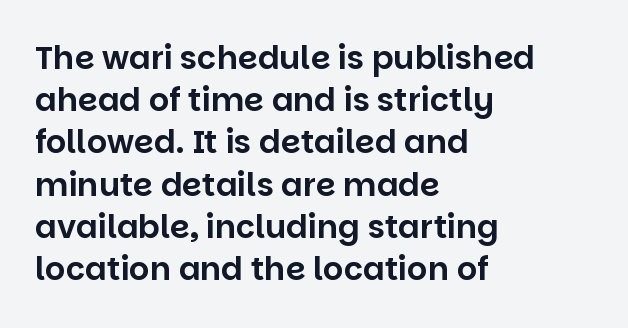
The image shows 32 px sans-serif type, upright; set left-aligned, normal line spacing (1.32x), normal letter spacing, not underlined; low stroke contrast and a large x-height.
